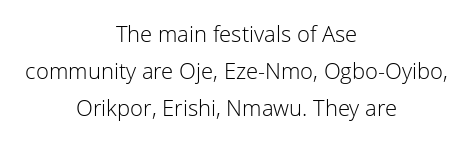
{"italic": "no", "bold": "no", "underline": "no", "align": "center", "line_spacing": "normal", "line_spacing_ratio": 1.68, "letter_spacing": "normal", "letter_spacing_em": 0.0, "glyph_px": 22}
